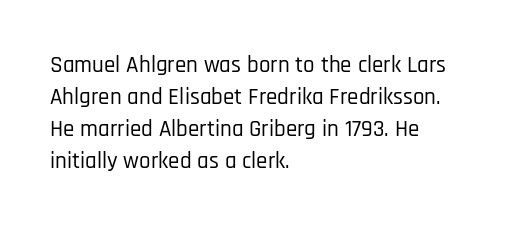
{"italic": "no", "underline": "no", "align": "left", "line_spacing": "normal", "line_spacing_ratio": 1.39, "letter_spacing": "normal", "letter_spacing_em": 0.0, "glyph_px": 23}
